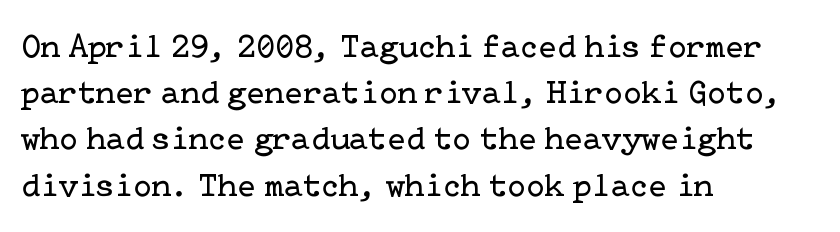
{"serif": "yes", "italic": "no", "bold": "no", "weight": "regular", "width": "normal", "stroke_contrast": "low", "x_height": "medium", "underline": "no", "align": "left", "line_spacing": "normal", "line_spacing_ratio": 1.36, "letter_spacing": "normal", "letter_spacing_em": 0.0, "glyph_px": 34}
